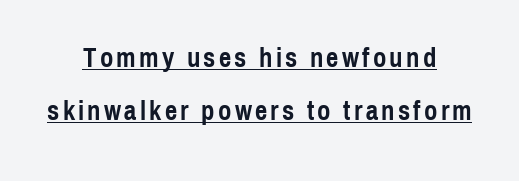
Like a heading marked for emphasis, these lines bear an underscore. Strokes here are thick enough to call this a true bold. The typesetter chose a symmetrical, centered arrangement here. You could fit nearly another row in the gap between these rows. Style check: upright.
